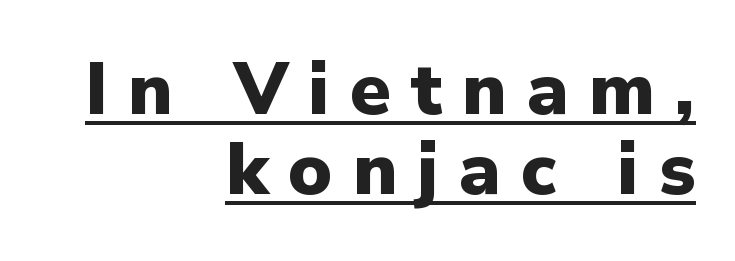
Beneath each row of characters lies a ruled line. Notice how thick the strokes are: this is what a full bold looks like. The passage shown is typeset with a sans-serif family. When letters stand straight like this, we call the style roman or upright. Spacing between characters has been opened up far beyond the box default.
